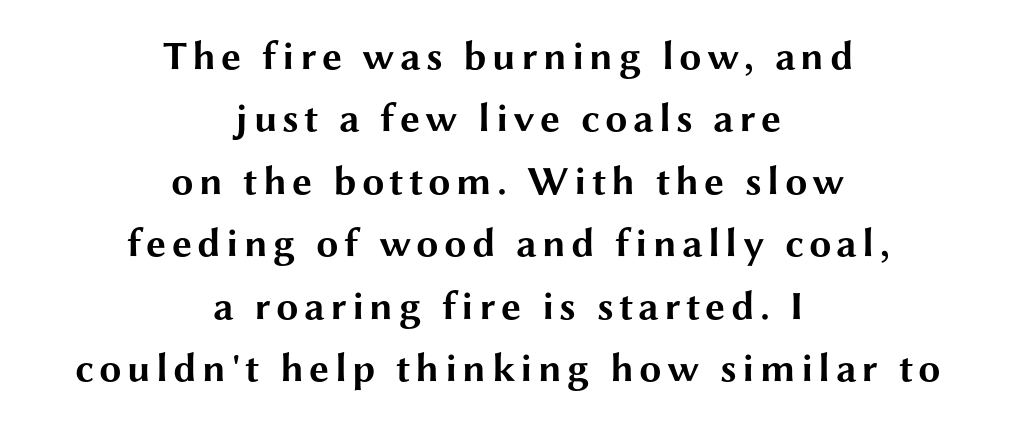
The image shows 40 px bold, wide sans-serif type, upright; set centered, normal line spacing (1.56x), not underlined; medium stroke contrast and a medium x-height.
